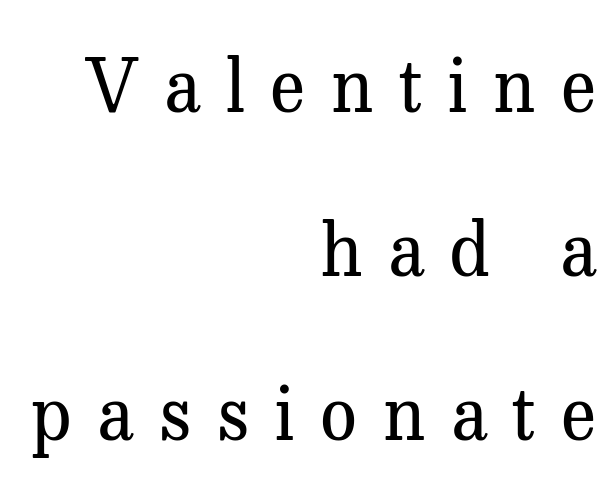
The image shows 73 px regular-weight serif type, upright; set right-aligned, loose line spacing (2.25x), unusually wide letter spacing (+0.35 em), not underlined; medium stroke contrast and a medium x-height.
